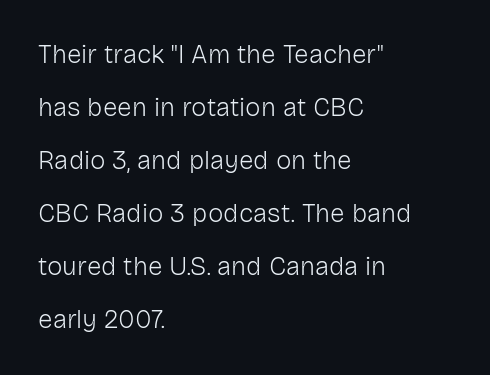
The image shows 26 px text type, upright; set left-aligned, loose line spacing (2.04x), normal letter spacing, not underlined.
